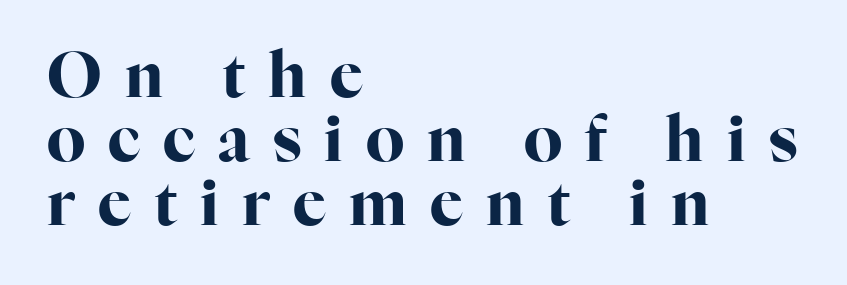
Q: Is the text bold? A: Yes.
Q: Is the text italic (slanted)? A: No, it is upright.
Q: Is the typeface a serif or a sans-serif typeface? A: Serif.
Q: Is the text underlined? A: No.
Q: How is the paragraph aligned? A: Left-aligned.
Q: Is the spacing between letters normal or unusually wide? A: Unusually wide.
Q: Is the spacing between lines tight, normal or loose? A: Tight.
Q: Width (condensed, normal, or wide)? A: Normal.
Q: Stroke contrast? A: High.
Q: x-height? A: Medium.
Q: Monospaced? A: No.
